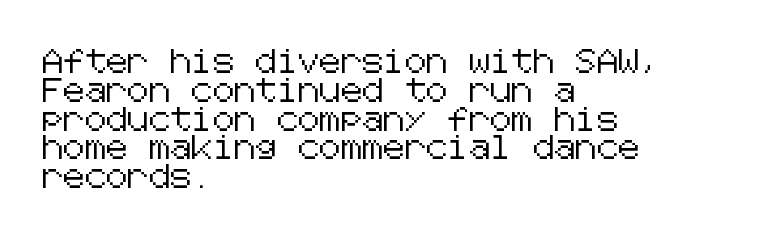
In CSS terms this would be text-align: left. The letters stand upright; this is a roman face. Underlining? Definitely not there. These lines keep a tight, regular rhythm from letter to letter.
